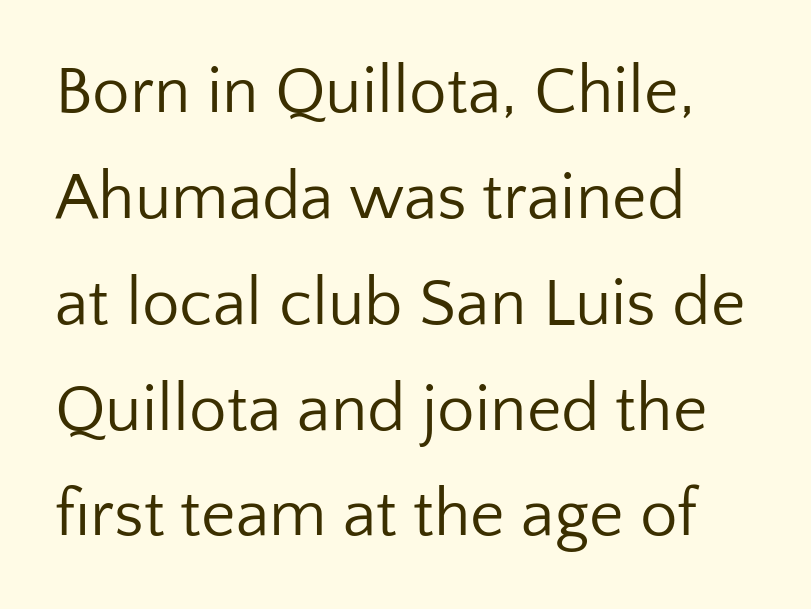
The lettering holds an erect, upright posture throughout. Whoever set this chose a conventional vertical rhythm. Line beginnings align vertically; line endings do not. The weight would be labelled regular, book, light, or lighter still.
